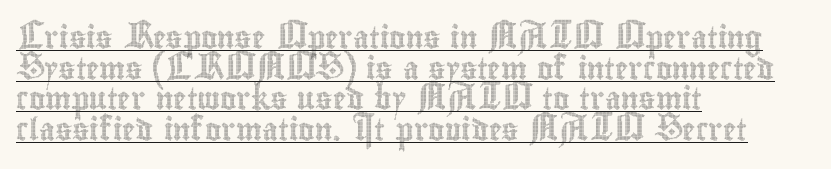
Q: Is the text italic (slanted)? A: No, it is upright.
Q: Is the text underlined? A: Yes.
Q: How is the paragraph aligned? A: Left-aligned.
Q: Is the spacing between letters normal or unusually wide? A: Normal.
Q: Is the spacing between lines tight, normal or loose? A: Normal.
